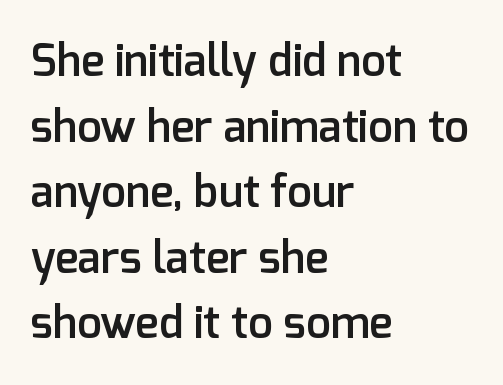
{"serif": "no", "italic": "no", "bold": "semi", "weight": "semibold", "width": "normal", "stroke_contrast": "low", "x_height": "medium", "monospaced": "no", "underline": "no", "align": "left", "line_spacing": "normal", "line_spacing_ratio": 1.49, "letter_spacing": "normal", "letter_spacing_em": 0.0, "glyph_px": 44}
